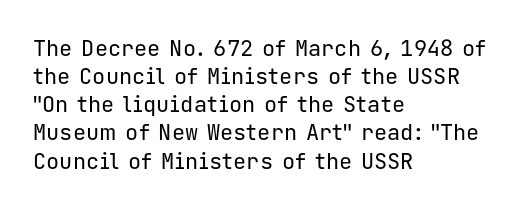
Normally led — the rows are evenly, conventionally spaced. Underlining? Definitely not there. The axis of the letterforms is exactly vertical. The passage is arranged the way most books set body copy — flush left. Default kerning and tracking; the words read as compact shapes.
